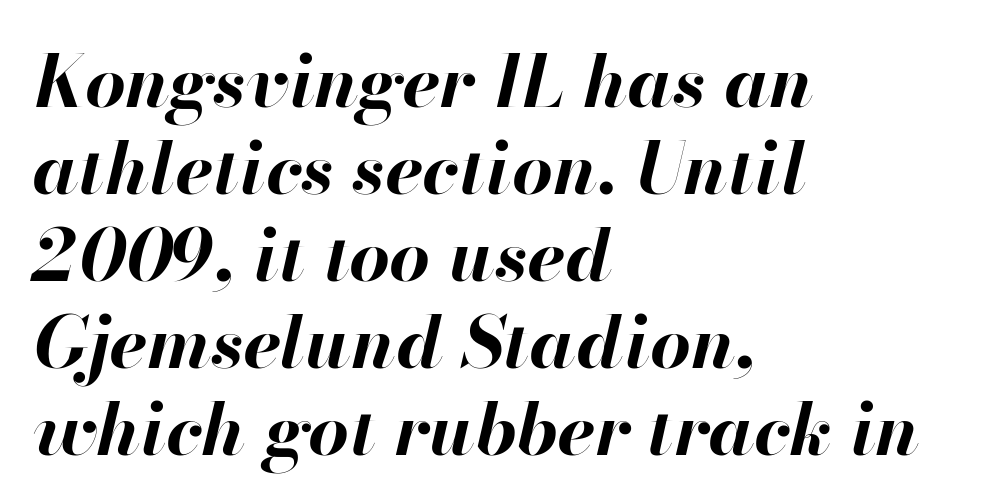
The image shows 72 px bold type, italic (leaning right); set left-aligned, line spacing 1.21x, normal letter spacing, not underlined; high stroke contrast and a small x-height.
